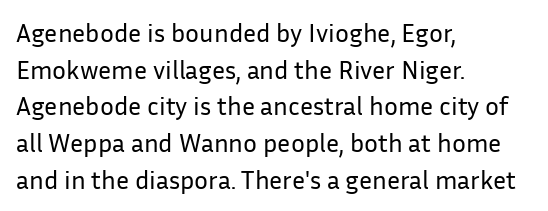
Q: Is the text bold? A: No.
Q: Is the text italic (slanted)? A: No, it is upright.
Q: Is the text underlined? A: No.
Q: How is the paragraph aligned? A: Left-aligned.
Q: Is the spacing between letters normal or unusually wide? A: Normal.
Q: Is the spacing between lines tight, normal or loose? A: Normal.
